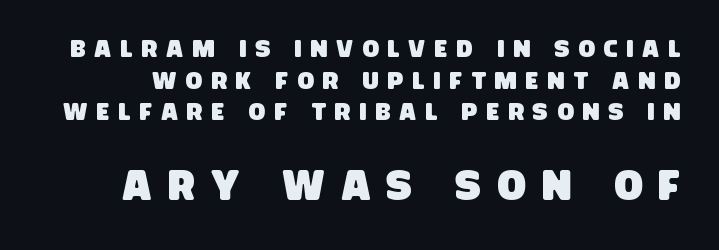
The image shows 42 px condensed sans-serif type; set normal line spacing (1.32x), unusually wide letter spacing (+0.38 em), not underlined; the second (bottom) block is 1.75x larger; low stroke contrast and a large x-height.
